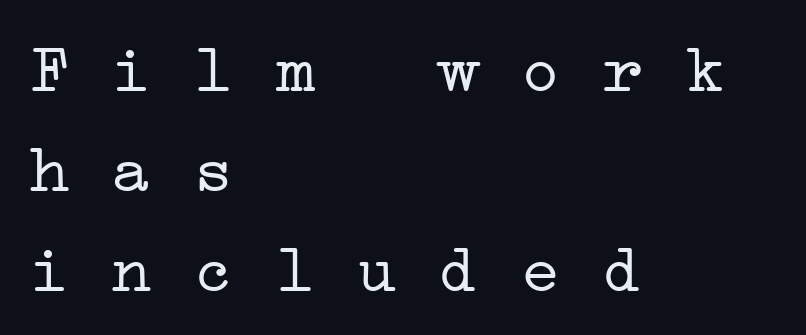
Q: Is the text bold? A: No.
Q: Is the typeface a serif or a sans-serif typeface? A: Serif.
Q: Is the text underlined? A: No.
Q: How is the paragraph aligned? A: Left-aligned.
Q: Is the spacing between letters normal or unusually wide? A: Normal.
Q: Is the spacing between lines tight, normal or loose? A: Normal.
Q: Width (condensed, normal, or wide)? A: Wide.
Q: Stroke contrast? A: Low.
Q: x-height? A: Medium.
Q: Monospaced? A: Yes.
